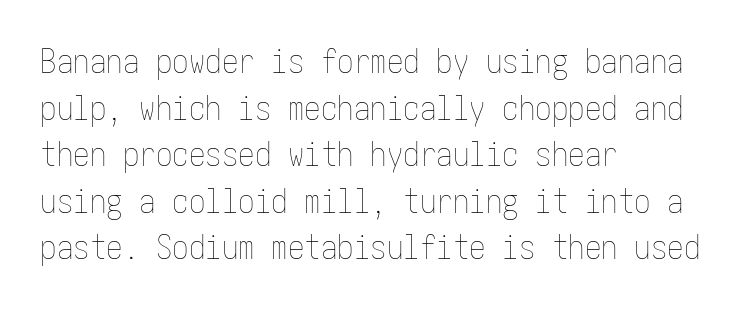
The image shows 33 px thin, condensed type, upright; set left-aligned, normal line spacing (1.41x), normal letter spacing, not underlined; low stroke contrast and a medium x-height.
